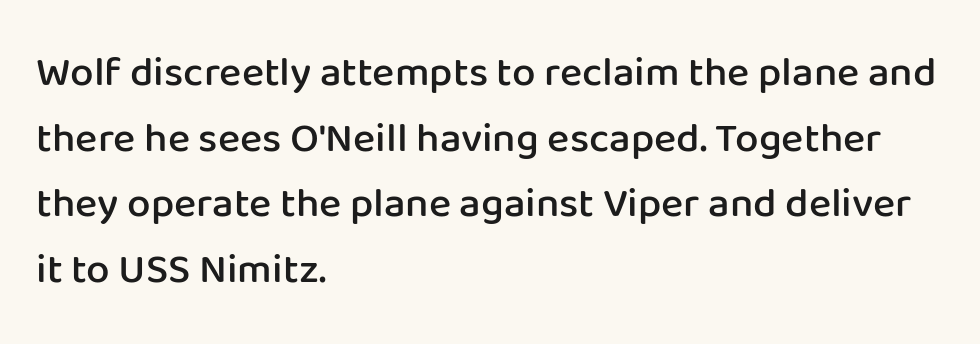
Q: Is the text bold? A: Semi-bold.
Q: Is the text italic (slanted)? A: No, it is upright.
Q: Is the typeface a serif or a sans-serif typeface? A: Sans-serif.
Q: Is the text underlined? A: No.
Q: How is the paragraph aligned? A: Left-aligned.
Q: Is the spacing between letters normal or unusually wide? A: Normal.
Q: Is the spacing between lines tight, normal or loose? A: Normal.
Q: Width (condensed, normal, or wide)? A: Normal.
Q: Stroke contrast? A: Low.
Q: x-height? A: Medium.
Q: Monospaced? A: No.
